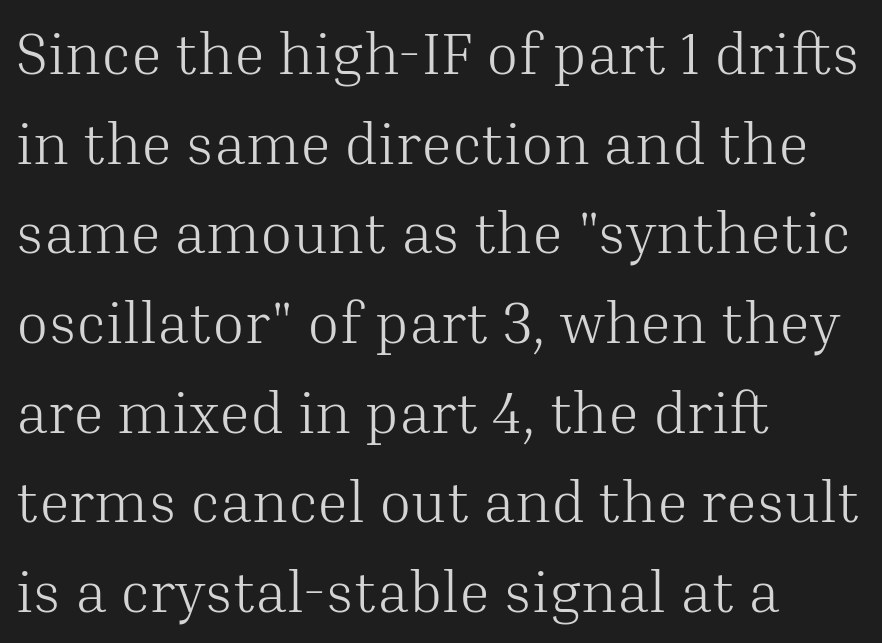
The image shows 59 px light serif type, upright; set left-aligned, normal line spacing (1.52x), normal letter spacing, not underlined; medium stroke contrast and a medium x-height.
